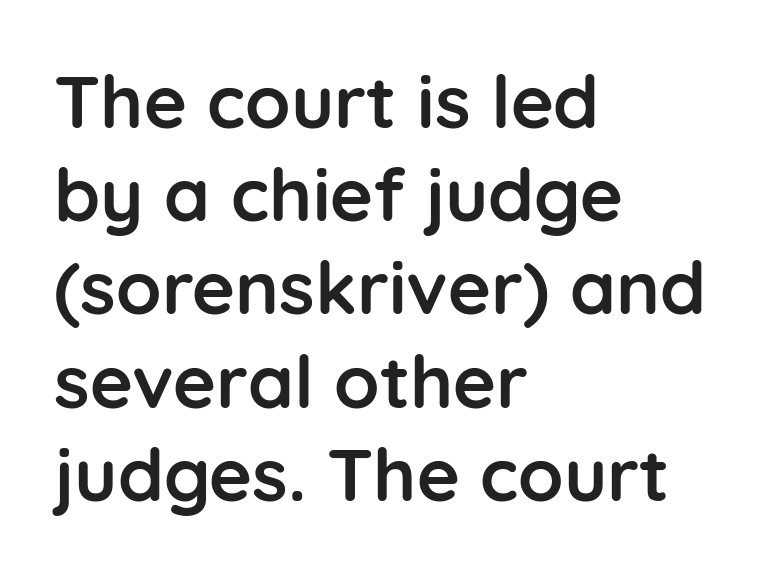
Q: Is the text bold? A: Yes.
Q: Is the text italic (slanted)? A: No, it is upright.
Q: Is the typeface a serif or a sans-serif typeface? A: Sans-serif.
Q: Is the text underlined? A: No.
Q: How is the paragraph aligned? A: Left-aligned.
Q: Is the spacing between letters normal or unusually wide? A: Normal.
Q: Is the spacing between lines tight, normal or loose? A: Normal.
Q: Width (condensed, normal, or wide)? A: Normal.
Q: Stroke contrast? A: Low.
Q: x-height? A: Medium.
Q: Monospaced? A: No.
